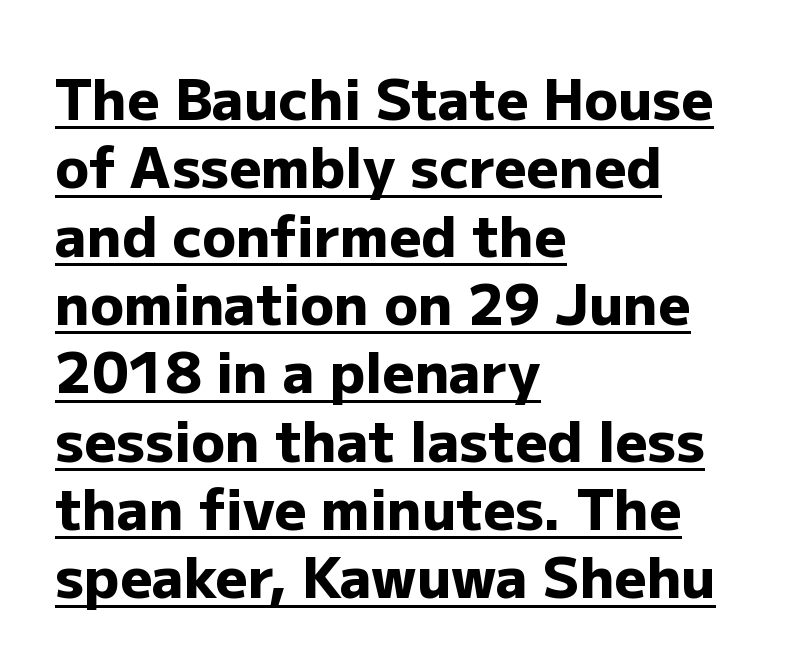
The image shows 56 px heavy sans-serif type, upright; set left-aligned, line spacing 1.22x, normal letter spacing, underlined; low stroke contrast and a medium x-height.
